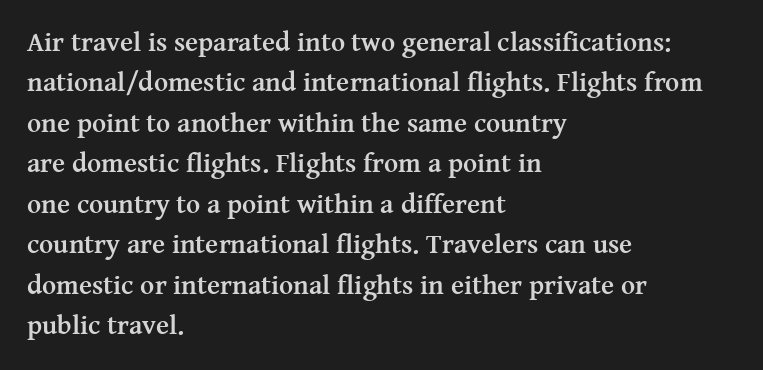
{"italic": "no", "bold": "yes", "underline": "no", "align": "left", "line_spacing": "normal", "line_spacing_ratio": 1.5, "letter_spacing": "normal", "letter_spacing_em": 0.0, "glyph_px": 27}
